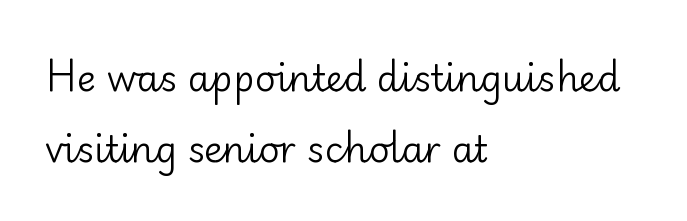
Q: Is the text bold? A: No.
Q: Is the text italic (slanted)? A: No, it is upright.
Q: Is the typeface a serif or a sans-serif typeface? A: Sans-serif.
Q: Is the text underlined? A: No.
Q: How is the paragraph aligned? A: Left-aligned.
Q: Is the spacing between letters normal or unusually wide? A: Normal.
Q: Is the spacing between lines tight, normal or loose? A: Loose.
Q: Width (condensed, normal, or wide)? A: Normal.
Q: Stroke contrast? A: Low.
Q: x-height? A: Small.
Q: Monospaced? A: No.
